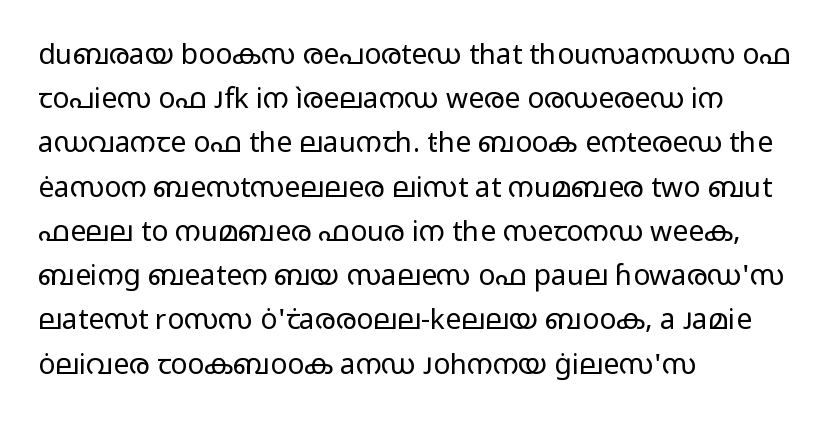
{"serif": "no", "italic": "no", "bold": "no", "weight": "regular", "width": "wide", "stroke_contrast": "low", "x_height": "medium", "monospaced": "no", "underline": "no", "align": "left", "line_spacing": "normal", "line_spacing_ratio": 1.58, "letter_spacing": "normal", "letter_spacing_em": 0.0, "glyph_px": 28}
